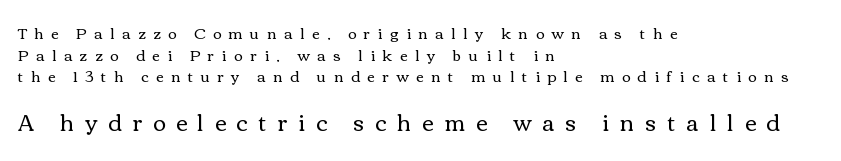
{"italic": "no", "bold": "no", "underline": "no", "align": "left", "line_spacing": "normal", "line_spacing_ratio": 1.44, "letter_spacing": "wide", "letter_spacing_em": 0.5, "larger_block": "second", "size_ratio": 1.47, "glyph_px": 22}
